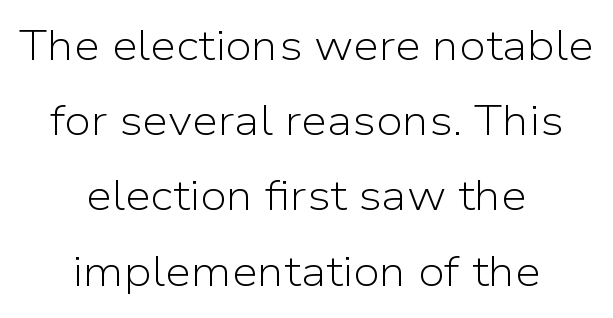
Q: Is the text bold? A: No.
Q: Is the text italic (slanted)? A: No, it is upright.
Q: Is the typeface a serif or a sans-serif typeface? A: Sans-serif.
Q: Is the text underlined? A: No.
Q: How is the paragraph aligned? A: Centered.
Q: Is the spacing between letters normal or unusually wide? A: Normal.
Q: Width (condensed, normal, or wide)? A: Normal.
Q: Stroke contrast? A: Low.
Q: x-height? A: Medium.
Q: Monospaced? A: No.
